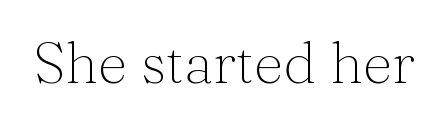
A typesetter would mark this as roman, not italic. This sample has the flowing, uneven cadence of proportional lettering. The gaps between neighbouring characters are ordinary and unremarkable. Stems here are at most as thick as an everyday book face. The face used here is seriffed, in the tradition of book romans. The zone under the glyphs is completely vacant.
